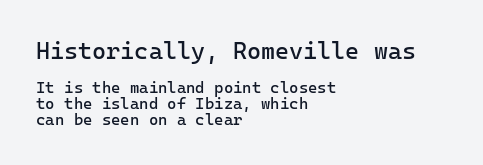
Q: Is the text bold? A: No.
Q: Is the text italic (slanted)? A: No, it is upright.
Q: Is the text underlined? A: No.
Q: How is the paragraph aligned? A: Left-aligned.
Q: Is the spacing between letters normal or unusually wide? A: Normal.
Q: Is the spacing between lines tight, normal or loose? A: Tight.
Q: Which block of text is set in a larger size, the first (top) or the second (bottom)? A: The first (top) one.
